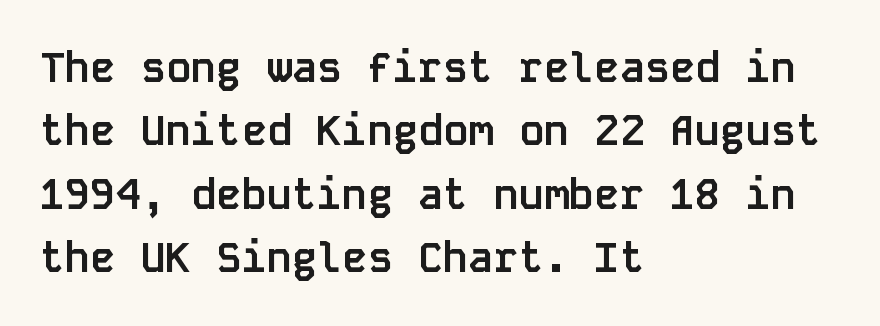
Q: Is the text bold? A: Yes.
Q: Is the text italic (slanted)? A: No, it is upright.
Q: Is the typeface a serif or a sans-serif typeface? A: Sans-serif.
Q: Is the text underlined? A: No.
Q: How is the paragraph aligned? A: Left-aligned.
Q: Is the spacing between letters normal or unusually wide? A: Normal.
Q: Is the spacing between lines tight, normal or loose? A: Normal.
Q: Width (condensed, normal, or wide)? A: Normal.
Q: Stroke contrast? A: Low.
Q: x-height? A: Large.
Q: Monospaced? A: Yes.
